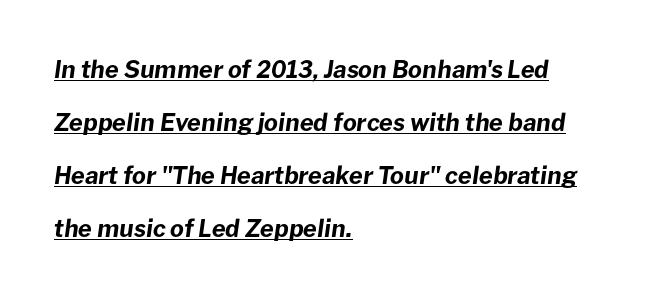
The image shows 24 px bold type, italic (leaning right); set left-aligned, loose line spacing (2.21x), normal letter spacing, underlined.
